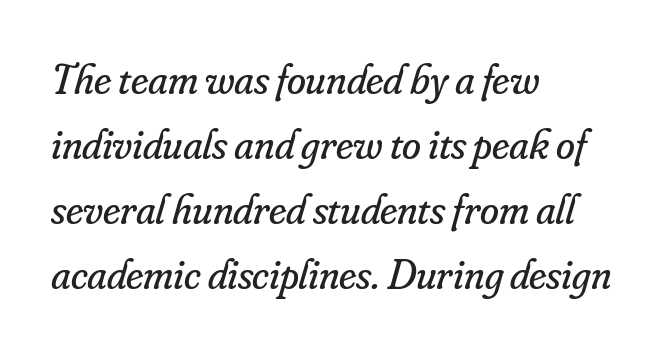
Q: Is the text bold? A: No.
Q: Is the text italic (slanted)? A: Yes, it leans right by about 16 degrees.
Q: Is the typeface a serif or a sans-serif typeface? A: Serif.
Q: Is the text underlined? A: No.
Q: How is the paragraph aligned? A: Left-aligned.
Q: Is the spacing between letters normal or unusually wide? A: Normal.
Q: Is the spacing between lines tight, normal or loose? A: Normal.
Q: Width (condensed, normal, or wide)? A: Normal.
Q: Stroke contrast? A: Low.
Q: x-height? A: Small.
Q: Monospaced? A: No.
